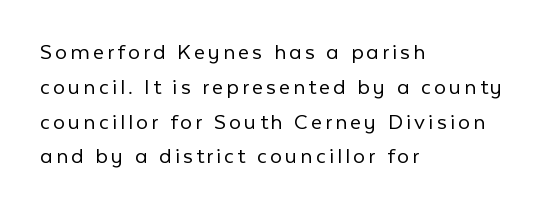
{"italic": "no", "bold": "no", "underline": "no", "align": "left", "line_spacing": "normal", "line_spacing_ratio": 1.45, "glyph_px": 24}
